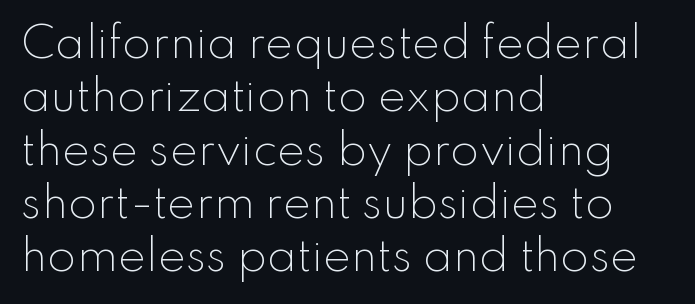
The image shows 42 px light sans-serif type, upright; set left-aligned, normal line spacing (1.27x), normal letter spacing, not underlined; low stroke contrast and a small x-height.
